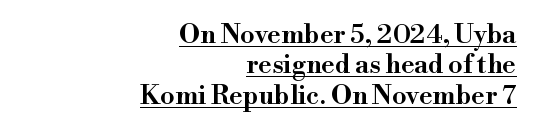
The image shows 26 px text type, upright; set right-aligned, line spacing 1.17x, normal letter spacing, underlined.
